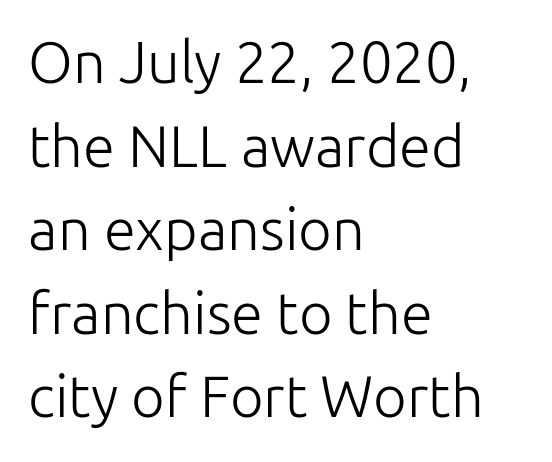
The image shows 58 px light sans-serif type, upright; set left-aligned, normal line spacing (1.44x), normal letter spacing, not underlined; low stroke contrast and a medium x-height.
